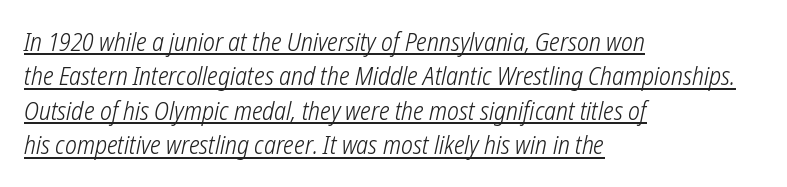
The image shows 25 px text type; set left-aligned, normal line spacing (1.38x), normal letter spacing, underlined.
